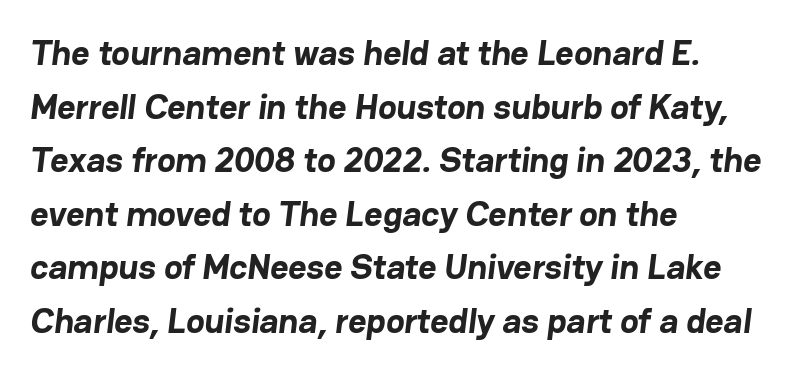
Q: Is the text bold? A: Yes.
Q: Is the typeface a serif or a sans-serif typeface? A: Sans-serif.
Q: Is the text underlined? A: No.
Q: How is the paragraph aligned? A: Left-aligned.
Q: Is the spacing between letters normal or unusually wide? A: Normal.
Q: Is the spacing between lines tight, normal or loose? A: Normal.
Q: Width (condensed, normal, or wide)? A: Normal.
Q: Stroke contrast? A: Low.
Q: x-height? A: Medium.
Q: Monospaced? A: No.
